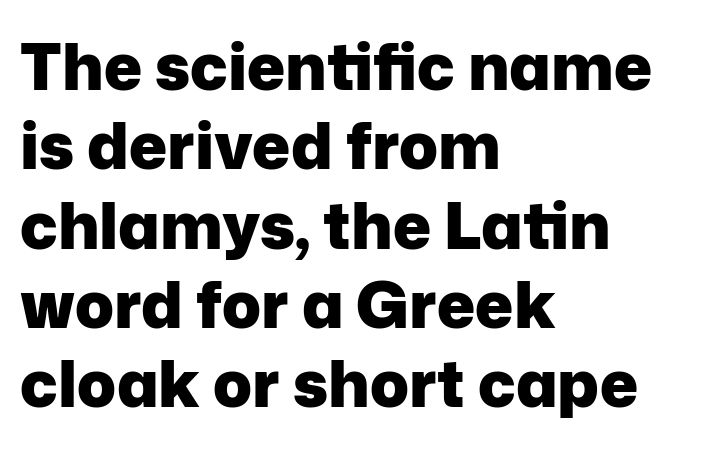
The axis of the letterforms is exactly vertical. The rendering uses natural spacing where letterforms have individual widths. In terms of weight, the rendering is a true, heavy bold. Glyph-to-glyph distance matches everyday printed text. All the whitespace from short lines collects on the right.
